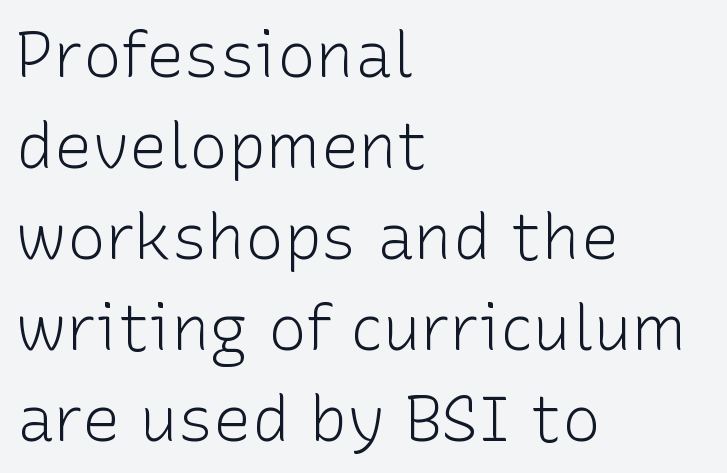
The image shows 64 px light sans-serif type, upright; set left-aligned, normal line spacing (1.42x), normal letter spacing, not underlined; low stroke contrast and a medium x-height.
